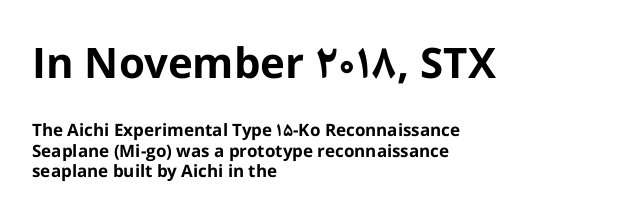
Italic: no, the glyphs are upright roman. These words are printed bold, with thick strokes throughout. Serif or sans? Sans — the stroke terminals are bare. You could call the tracking neutral — neither tight nor loose. The rendering uses natural spacing where letterforms have individual widths.
